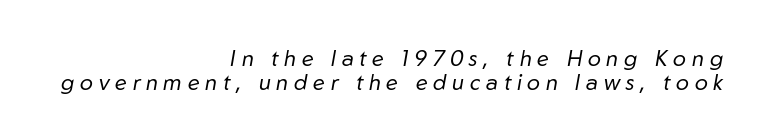
Q: Is the text bold? A: No.
Q: Is the text italic (slanted)? A: Yes, it leans right by about 10 degrees.
Q: Is the text underlined? A: No.
Q: How is the paragraph aligned? A: Right-aligned.
Q: Is the spacing between letters normal or unusually wide? A: Unusually wide.
Q: Is the spacing between lines tight, normal or loose? A: Tight.
